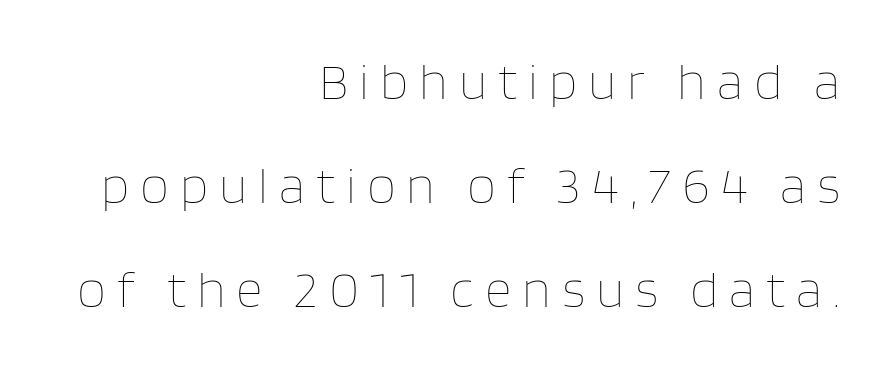
Right-aligned paragraph, ragged on the left. These lines are rendered in a variable-pitch font. No extra ink here — the face is not bold. Interline gaps are noticeably wide in this sample.
